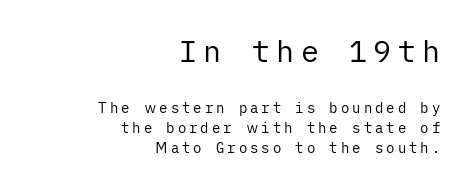
Q: Is the text bold? A: No.
Q: Is the text italic (slanted)? A: No, it is upright.
Q: Is the typeface a serif or a sans-serif typeface? A: Sans-serif.
Q: Is the text underlined? A: No.
Q: How is the paragraph aligned? A: Right-aligned.
Q: Is the spacing between letters normal or unusually wide? A: Unusually wide.
Q: Is the spacing between lines tight, normal or loose? A: Normal.
Q: Which block of text is set in a larger size, the first (top) or the second (bottom)? A: The first (top) one.
Q: Width (condensed, normal, or wide)? A: Normal.
Q: Stroke contrast? A: Low.
Q: x-height? A: Medium.
